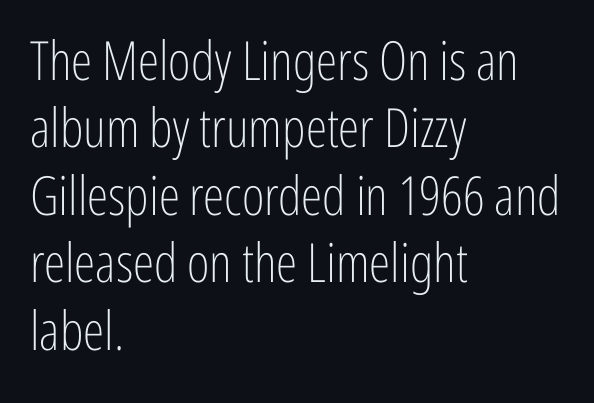
{"serif": "no", "italic": "no", "bold": "no", "weight": "light", "width": "condensed", "stroke_contrast": "low", "x_height": "medium", "monospaced": "no", "underline": "no", "align": "left", "line_spacing": "normal", "line_spacing_ratio": 1.25, "letter_spacing": "normal", "letter_spacing_em": 0.0, "glyph_px": 54}
